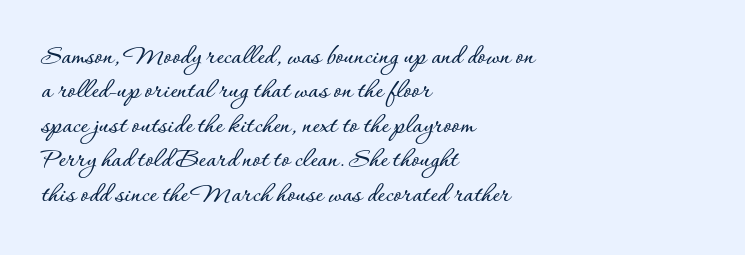
Is this a fixed-width face? No — the glyphs have proportional, varying widths. Visually the block forms a straight wall on the left and a jagged coastline on the right. The type is set solid horizontally, with unmodified tracking. Just letters on the line, the space beneath them empty.
